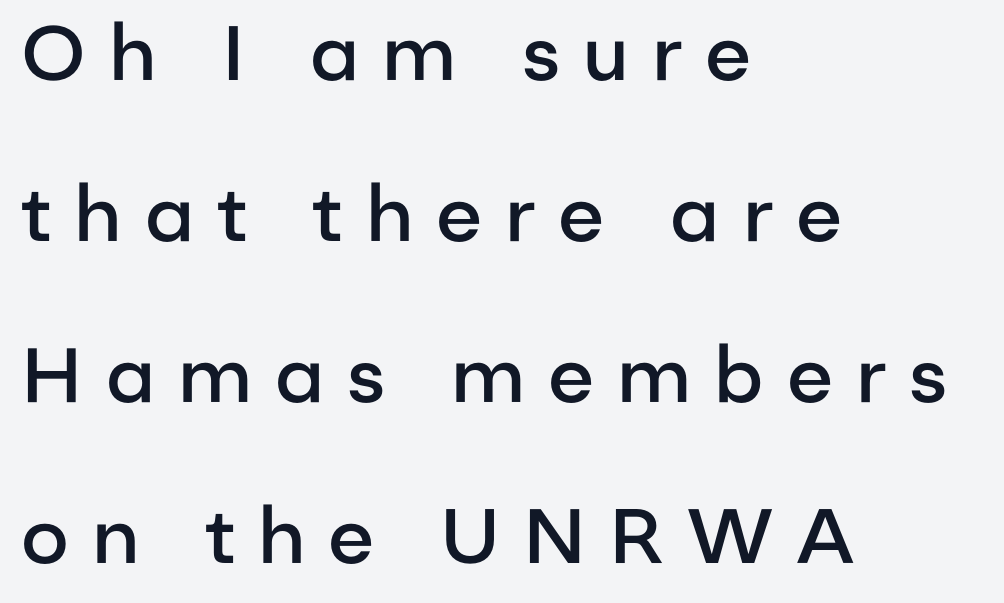
Is the type bold? Partly — it's a semibold, heavier than regular but not fully bold. Varying glyph widths throughout — classic text-font behaviour. Does the lettering tilt? It doesn't — this is upright. Unlike a traditional serif, this face leaves its strokes unadorned. Rule under the text: the space is simply empty. One-word summary of the alignment: left.
